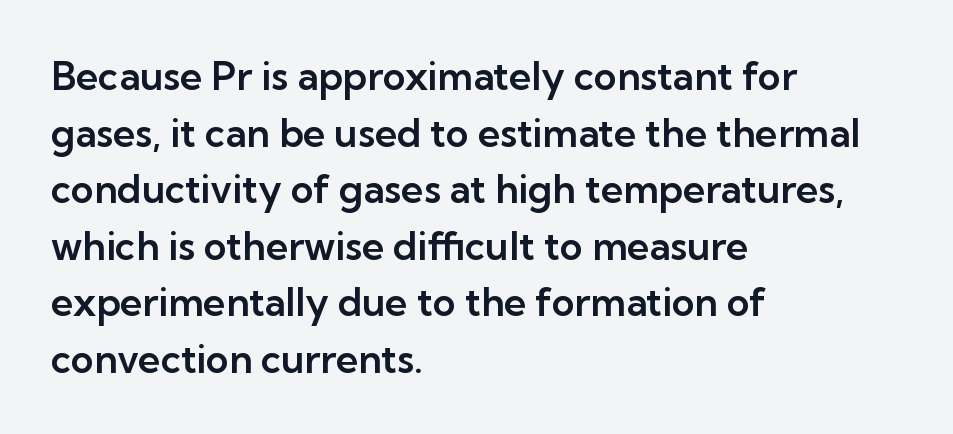
The image shows 39 px sans-serif type, upright; set left-aligned, normal line spacing (1.45x), normal letter spacing, not underlined; low stroke contrast and a medium x-height.
